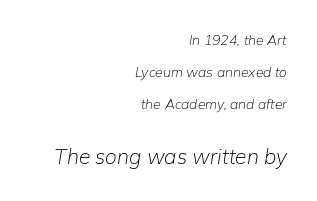
The image shows 21 px text type, italic (leaning right); set right-aligned, loose line spacing (2.27x), normal letter spacing, not underlined; the second (bottom) block is 1.5x larger.
